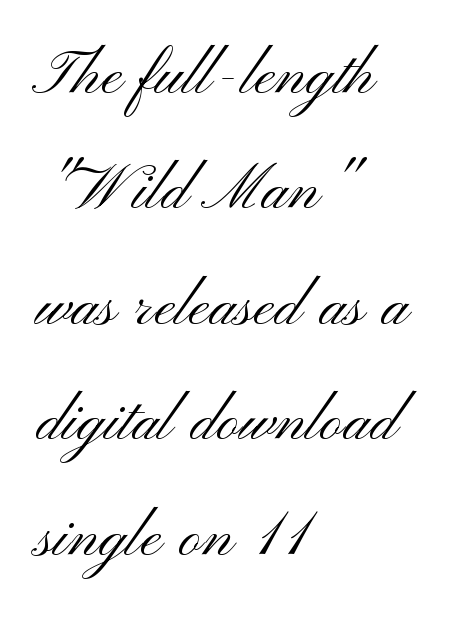
{"serif": "no", "bold": "no", "weight": "light", "width": "wide", "stroke_contrast": "medium", "x_height": "small", "monospaced": "no", "underline": "no", "align": "left", "line_spacing": "normal", "line_spacing_ratio": 1.48, "letter_spacing": "normal", "letter_spacing_em": 0.0, "glyph_px": 78}
